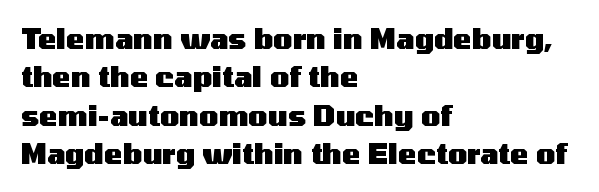
{"serif": "no", "italic": "no", "bold": "yes", "weight": "heavy", "width": "wide", "stroke_contrast": "medium", "x_height": "medium", "monospaced": "no", "underline": "no", "align": "left", "line_spacing": "normal", "line_spacing_ratio": 1.37, "letter_spacing": "normal", "letter_spacing_em": 0.0, "glyph_px": 28}
